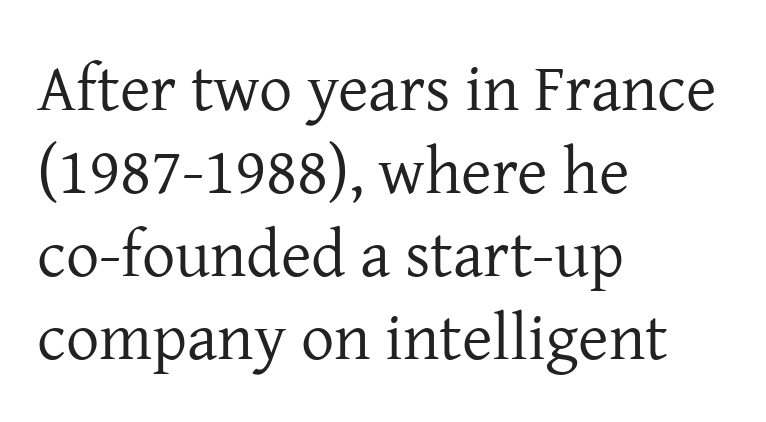
Summary of vertical rhythm: regular, with standard interline spacing. The passage shown is typed in a proportional face where columns would drift. The specimen reads as upright at a glance. Letters rest on an invisible, unmarked baseline. Heft: none added — not bold. Is the block centered? No — it sits flush against the left margin.
